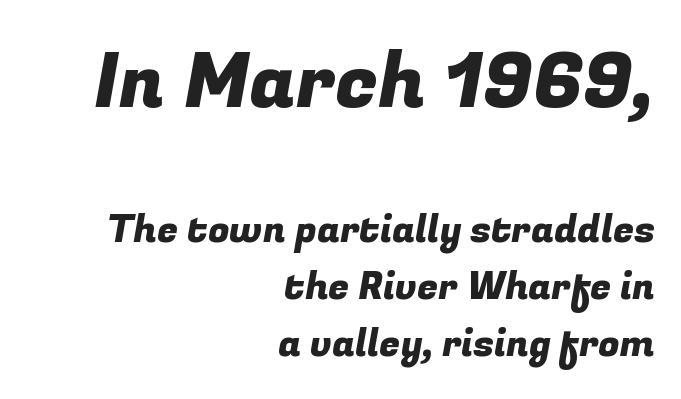
Q: Is the typeface a serif or a sans-serif typeface? A: Sans-serif.
Q: Is the text underlined? A: No.
Q: How is the paragraph aligned? A: Right-aligned.
Q: Is the spacing between letters normal or unusually wide? A: Normal.
Q: Is the spacing between lines tight, normal or loose? A: Normal.
Q: Which block of text is set in a larger size, the first (top) or the second (bottom)? A: The first (top) one.
Q: Width (condensed, normal, or wide)? A: Normal.
Q: Stroke contrast? A: Low.
Q: x-height? A: Medium.
Q: Monospaced? A: No.
